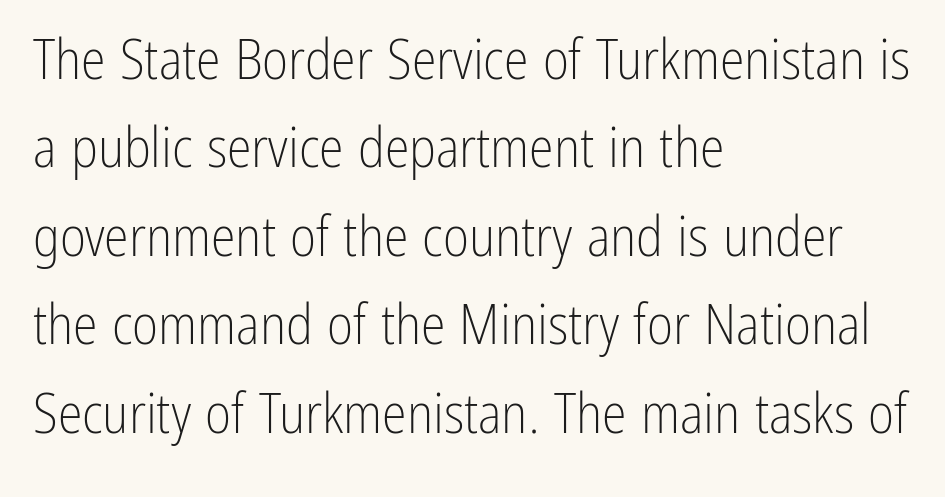
{"serif": "no", "italic": "no", "bold": "no", "weight": "light", "width": "condensed", "stroke_contrast": "low", "x_height": "medium", "monospaced": "no", "underline": "no", "align": "left", "line_spacing": "normal", "line_spacing_ratio": 1.58, "letter_spacing": "normal", "letter_spacing_em": 0.0, "glyph_px": 56}
